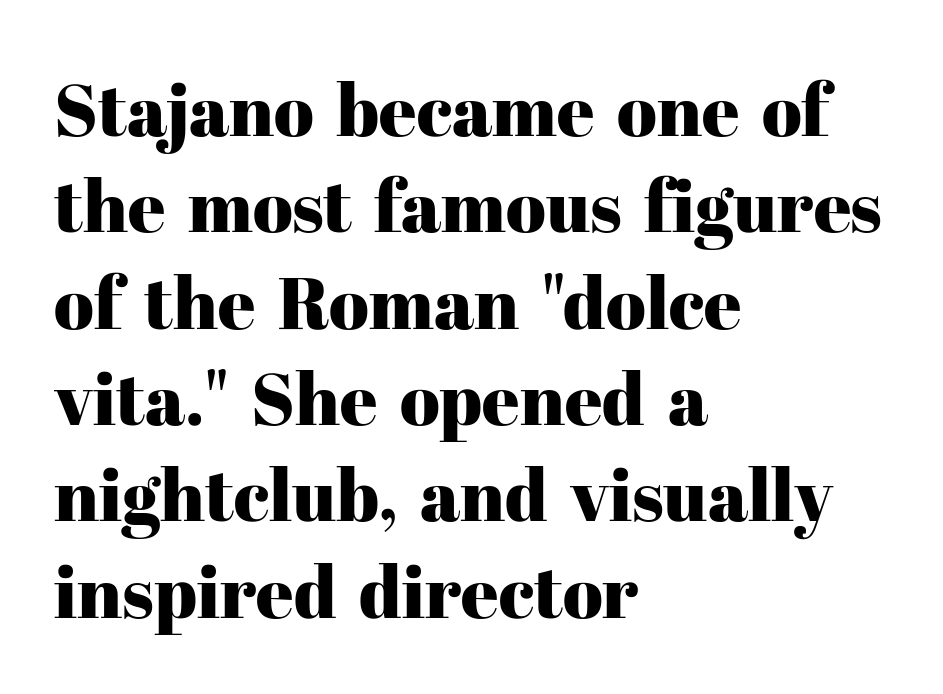
{"serif": "yes", "italic": "no", "width": "normal", "stroke_contrast": "high", "x_height": "medium", "monospaced": "no", "underline": "no", "align": "left", "line_spacing": "normal", "line_spacing_ratio": 1.32, "letter_spacing": "normal", "letter_spacing_em": 0.0, "glyph_px": 73}
